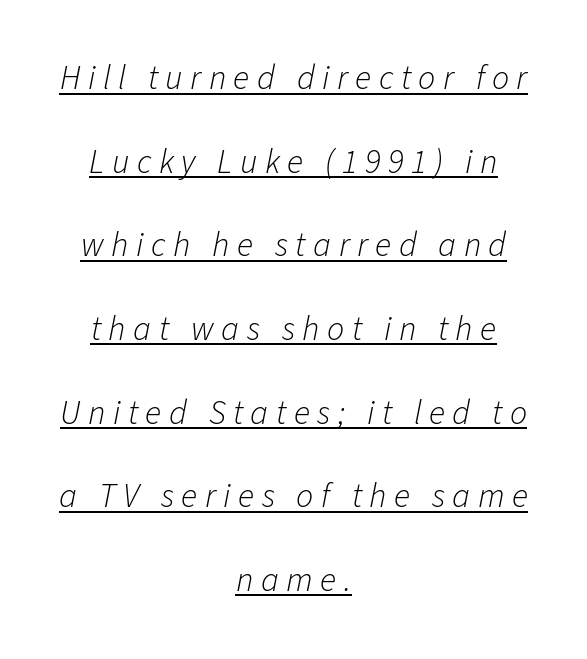
{"italic": "yes", "lean": "right", "slant_degrees": 11, "bold": "no", "weight": "light", "width": "normal", "stroke_contrast": "low", "x_height": "medium", "monospaced": "no", "underline": "yes", "align": "center", "line_spacing": "loose", "line_spacing_ratio": 2.46, "letter_spacing": "wide", "letter_spacing_em": 0.22, "glyph_px": 34}
